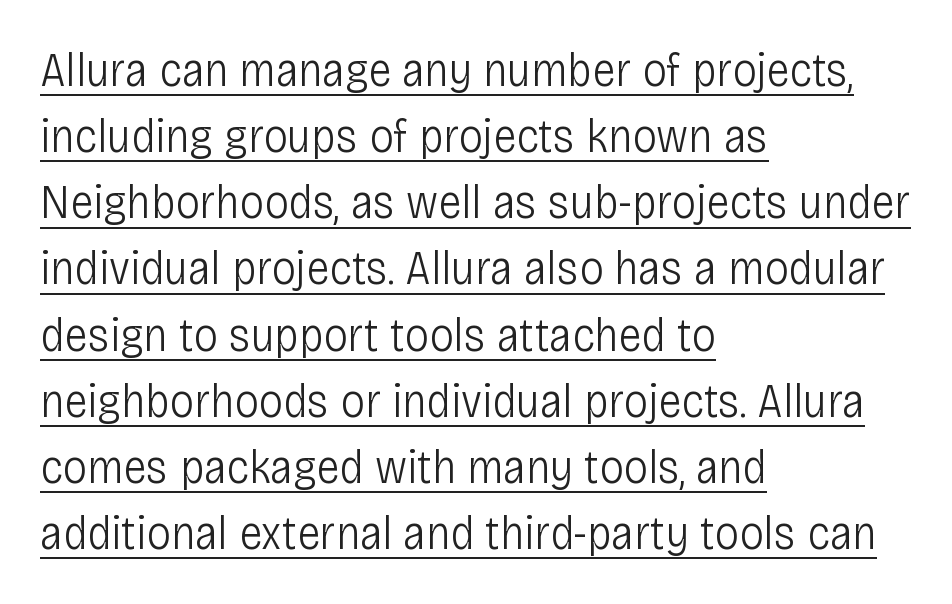
Q: Is the text bold? A: No.
Q: Is the text italic (slanted)? A: No, it is upright.
Q: Is the typeface a serif or a sans-serif typeface? A: Sans-serif.
Q: Is the text underlined? A: Yes.
Q: How is the paragraph aligned? A: Left-aligned.
Q: Is the spacing between letters normal or unusually wide? A: Normal.
Q: Is the spacing between lines tight, normal or loose? A: Normal.
Q: Width (condensed, normal, or wide)? A: Condensed.
Q: Stroke contrast? A: Low.
Q: x-height? A: Large.
Q: Monospaced? A: No.
